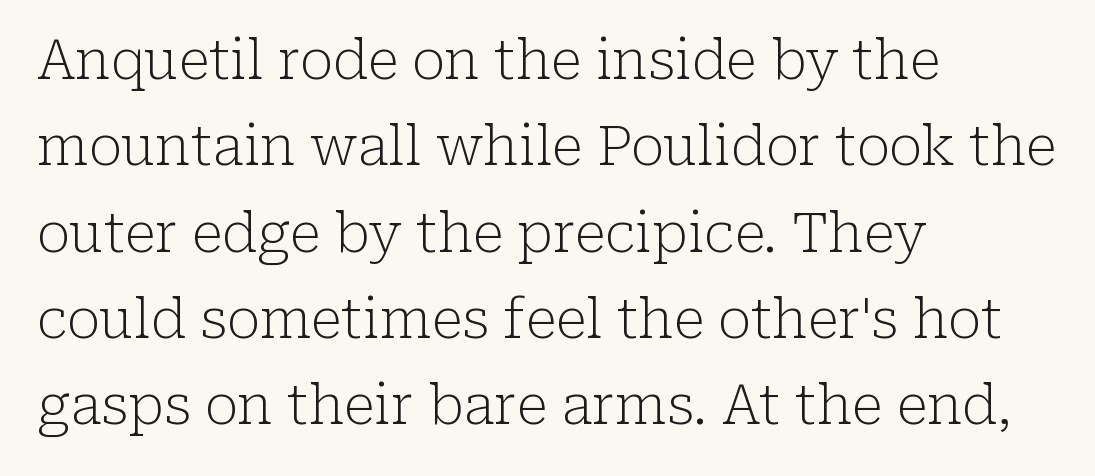
The image shows 55 px light serif type, upright; set left-aligned, normal line spacing (1.57x), normal letter spacing, not underlined; low stroke contrast and a medium x-height.
